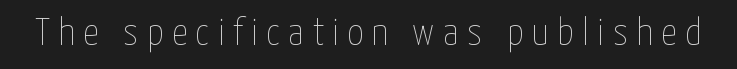
Short note: letters widely spaced. Anything drawn beneath the words? Only blank space. The face looks like a standard text weight, possibly lighter. Italic: no, the glyphs are upright roman.
